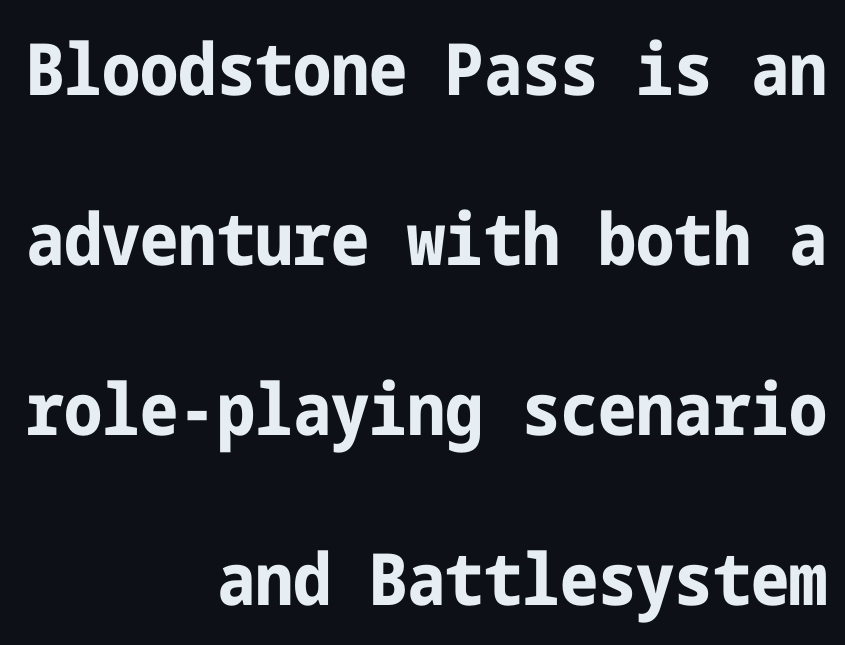
Caption: bold face, heavy strokes. A bare baseline throughout the passage. Does the lettering tilt? It doesn't — this is upright. Nope, no serifs anywhere on these letters. The space between consecutive lines is lavish. Where is the straight margin? On the right.
